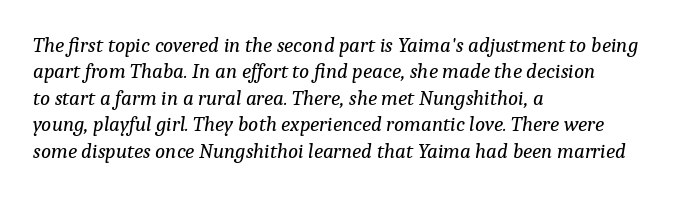
{"italic": "yes", "lean": "right", "slant_degrees": 9, "bold": "no", "underline": "no", "align": "left", "line_spacing": "normal", "line_spacing_ratio": 1.26, "letter_spacing": "normal", "letter_spacing_em": 0.0, "glyph_px": 21}
